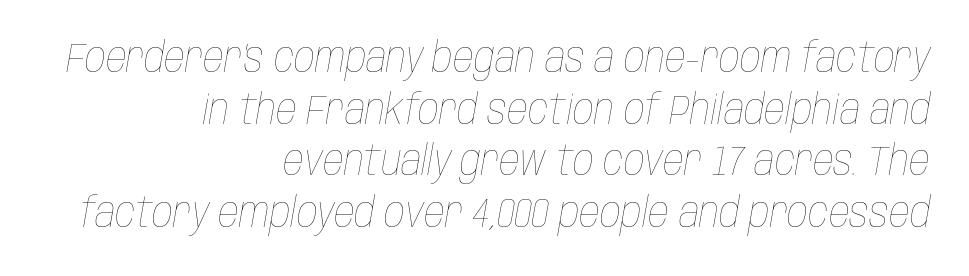
Q: Is the text bold? A: No.
Q: Is the text italic (slanted)? A: Yes, it leans right by about 10 degrees.
Q: Is the text underlined? A: No.
Q: How is the paragraph aligned? A: Right-aligned.
Q: Is the spacing between letters normal or unusually wide? A: Normal.
Q: Is the spacing between lines tight, normal or loose? A: Normal.
Q: Width (condensed, normal, or wide)? A: Condensed.
Q: Stroke contrast? A: Low.
Q: x-height? A: Large.
Q: Monospaced? A: No.
